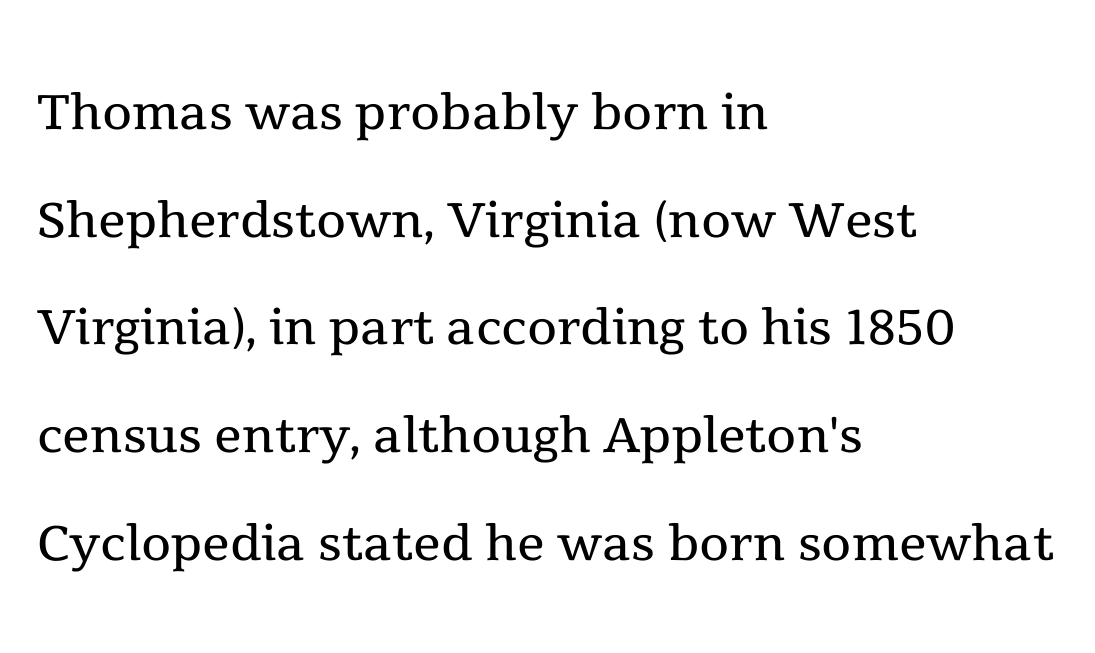
{"serif": "yes", "italic": "no", "bold": "no", "weight": "regular", "width": "normal", "x_height": "medium", "monospaced": "no", "underline": "no", "align": "left", "line_spacing": "normal", "line_spacing_ratio": 1.56, "letter_spacing": "normal", "letter_spacing_em": 0.0, "glyph_px": 69}
